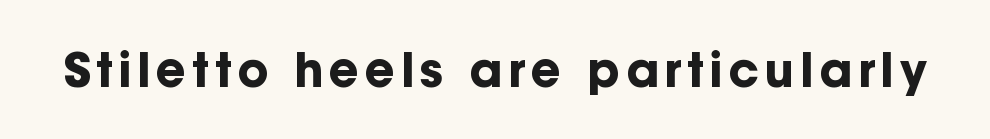
Q: Is the text bold? A: Yes.
Q: Is the text italic (slanted)? A: No, it is upright.
Q: Is the typeface a serif or a sans-serif typeface? A: Sans-serif.
Q: Is the text underlined? A: No.
Q: Width (condensed, normal, or wide)? A: Normal.
Q: Stroke contrast? A: Low.
Q: x-height? A: Medium.
Q: Monospaced? A: No.
